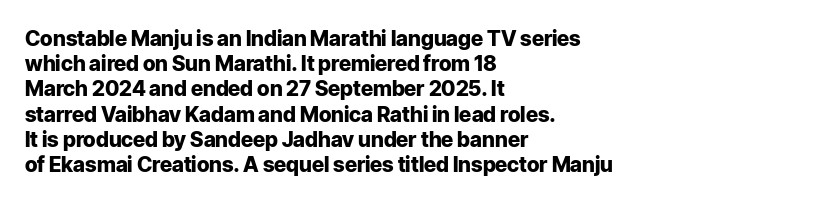
{"italic": "no", "bold": "yes", "underline": "no", "align": "left", "line_spacing_ratio": 1.2, "letter_spacing": "normal", "letter_spacing_em": 0.0, "glyph_px": 21}
